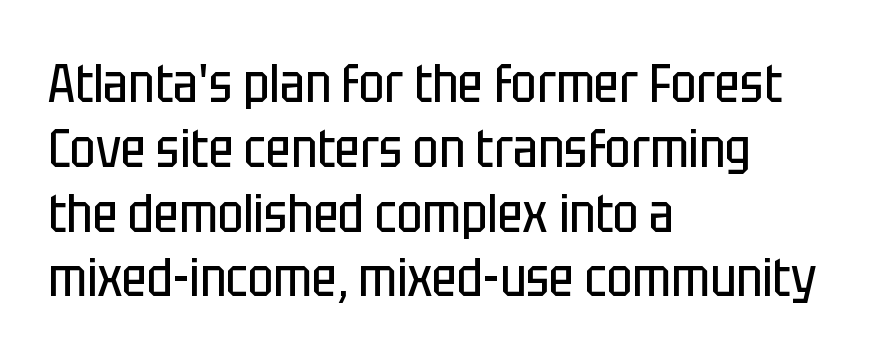
{"serif": "no", "italic": "no", "bold": "no", "weight": "regular", "width": "condensed", "stroke_contrast": "low", "x_height": "large", "monospaced": "no", "underline": "no", "align": "left", "line_spacing_ratio": 1.2, "letter_spacing": "normal", "letter_spacing_em": 0.0, "glyph_px": 54}
